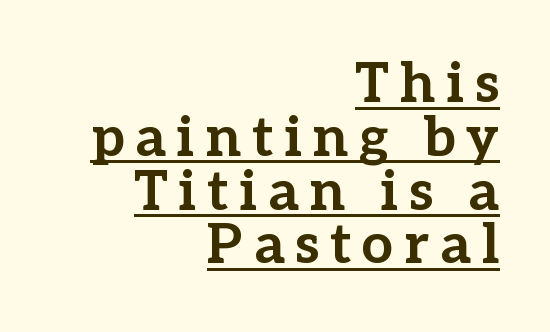
Does the copy run flush right? Yes — the right margin is perfectly even. Observe the serifs anchoring each vertical stroke in this sample. These characters rest on top of a visible drawn line. These lines carry a lot of weight — the face is fully bold.
